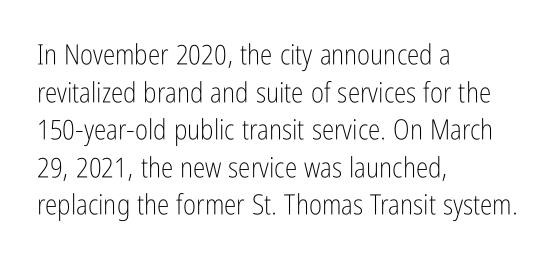
{"serif": "no", "italic": "no", "bold": "no", "weight": "light", "width": "condensed", "stroke_contrast": "low", "x_height": "medium", "monospaced": "no", "underline": "no", "align": "left", "line_spacing": "normal", "line_spacing_ratio": 1.34, "letter_spacing": "normal", "letter_spacing_em": 0.0, "glyph_px": 28}
